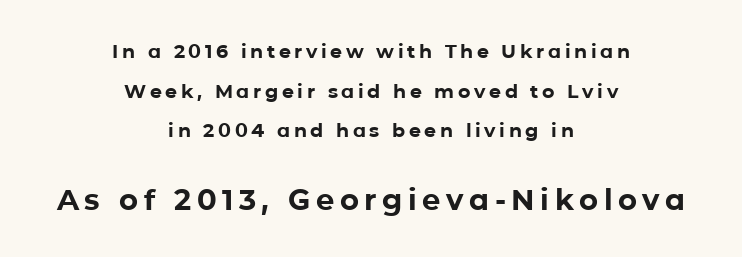
The designer gave the closing block more size than the opening block. Baseline-to-baseline distance is far greater than the letter height. Summary of weight: heavy, a full bold. Reading down the block, each line starts at a different indent, mirrored at its end. The characters display no serif detailing; their extremities are plain.
